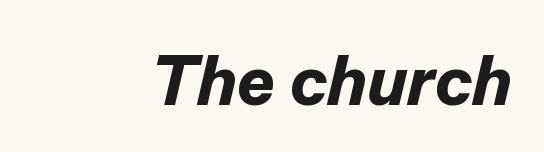
Q: Is the text bold? A: Yes.
Q: Is the text italic (slanted)? A: Yes, it leans right by about 13 degrees.
Q: Is the text underlined? A: No.
Q: Is the spacing between letters normal or unusually wide? A: Normal.
Q: Width (condensed, normal, or wide)? A: Normal.
Q: Stroke contrast? A: Low.
Q: x-height? A: Medium.
Q: Monospaced? A: No.
